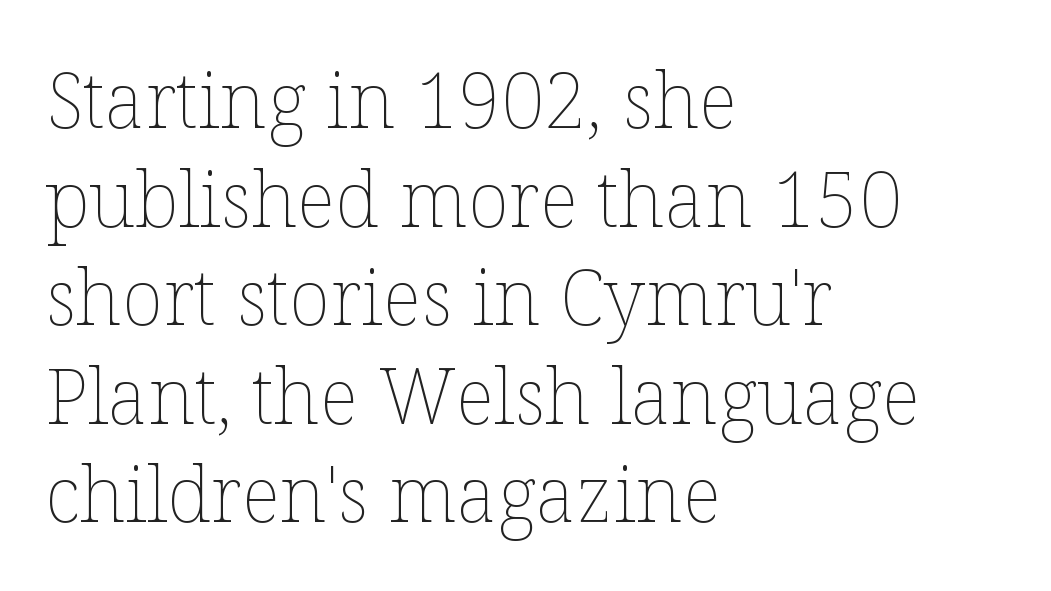
Q: Is the text bold? A: No.
Q: Is the text italic (slanted)? A: No, it is upright.
Q: Is the text underlined? A: No.
Q: How is the paragraph aligned? A: Left-aligned.
Q: Is the spacing between letters normal or unusually wide? A: Normal.
Q: Is the spacing between lines tight, normal or loose? A: Normal.
Q: Width (condensed, normal, or wide)? A: Normal.
Q: Stroke contrast? A: Low.
Q: x-height? A: Medium.
Q: Monospaced? A: No.
